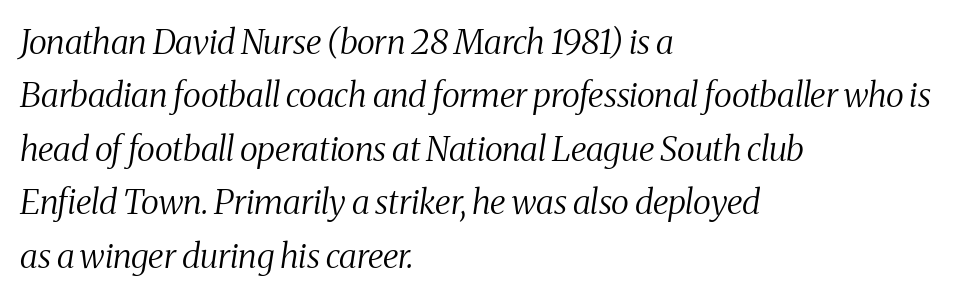
{"serif": "yes", "italic": "yes", "lean": "right", "slant_degrees": 8, "bold": "no", "weight": "regular", "width": "condensed", "stroke_contrast": "medium", "x_height": "medium", "monospaced": "no", "underline": "no", "align": "left", "line_spacing": "normal", "line_spacing_ratio": 1.57, "letter_spacing": "normal", "letter_spacing_em": 0.0, "glyph_px": 34}
